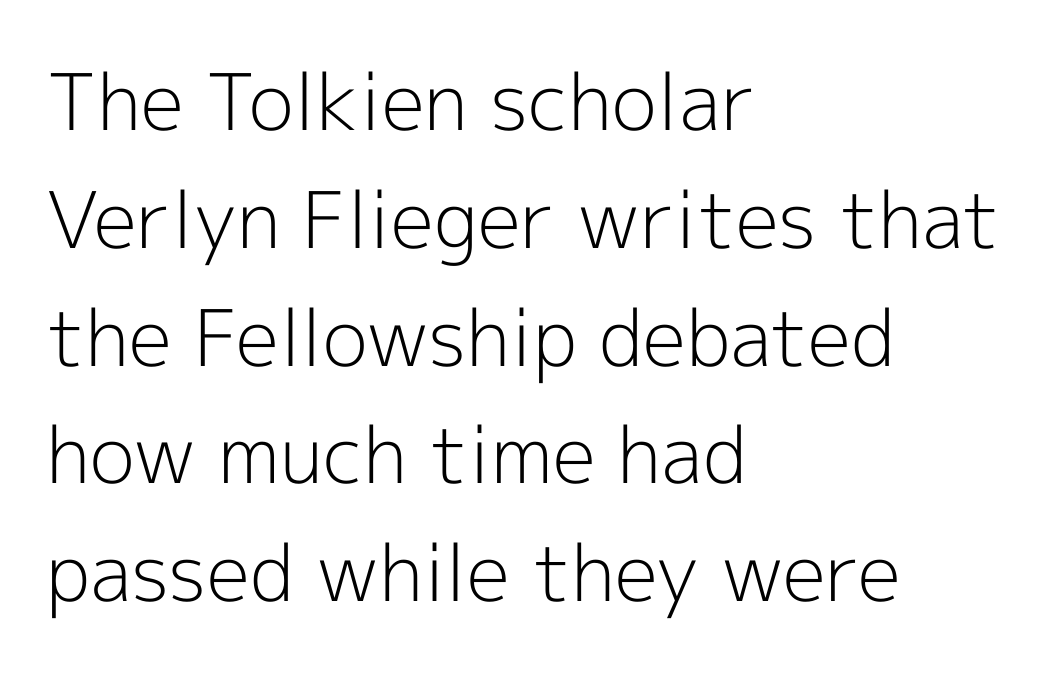
Q: Is the text bold? A: No.
Q: Is the text italic (slanted)? A: No, it is upright.
Q: Is the typeface a serif or a sans-serif typeface? A: Sans-serif.
Q: Is the text underlined? A: No.
Q: How is the paragraph aligned? A: Left-aligned.
Q: Is the spacing between letters normal or unusually wide? A: Normal.
Q: Is the spacing between lines tight, normal or loose? A: Normal.
Q: Width (condensed, normal, or wide)? A: Normal.
Q: x-height? A: Medium.
Q: Monospaced? A: No.
